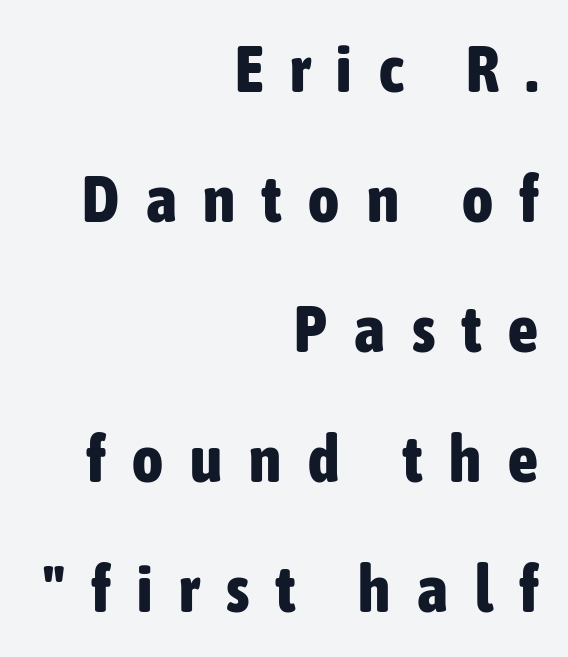
The image shows 66 px bold, condensed sans-serif type, upright; set right-aligned, loose line spacing (1.97x), unusually wide letter spacing (+0.41 em), not underlined; low stroke contrast and a medium x-height.
